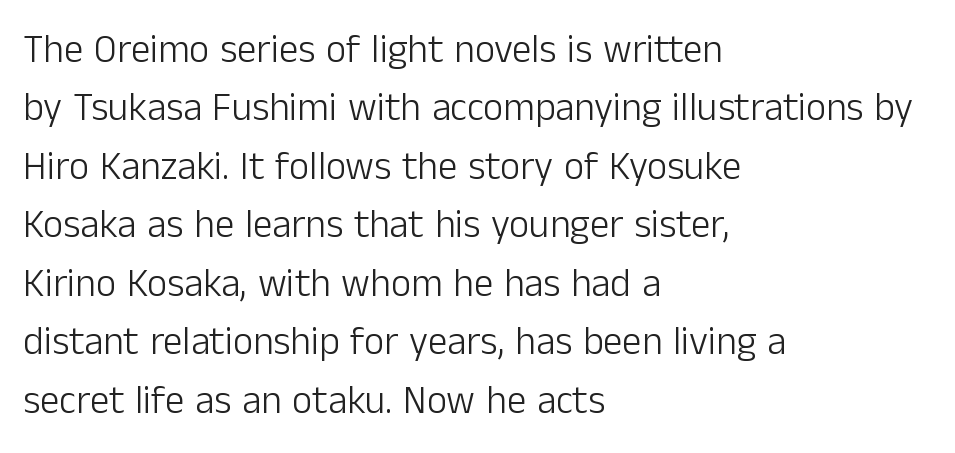
The image shows 39 px light sans-serif type, upright; set left-aligned, normal line spacing (1.5x), normal letter spacing, not underlined; low stroke contrast and a medium x-height.
